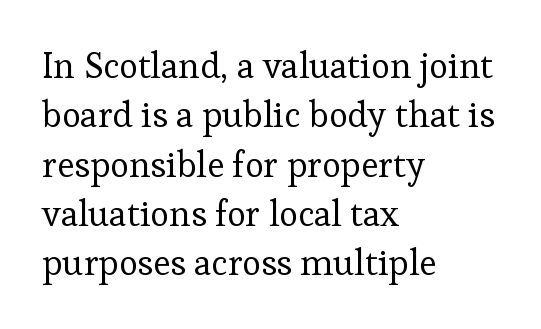
The image shows 36 px regular-weight serif type, upright; set left-aligned, normal line spacing (1.37x), normal letter spacing, not underlined; low stroke contrast and a medium x-height.
